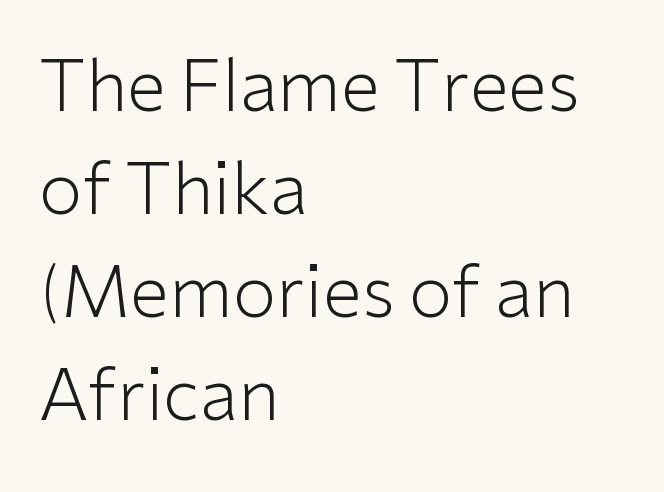
The image shows 71 px light sans-serif type, upright; set left-aligned, normal line spacing (1.45x), normal letter spacing, not underlined; low stroke contrast and a medium x-height.
